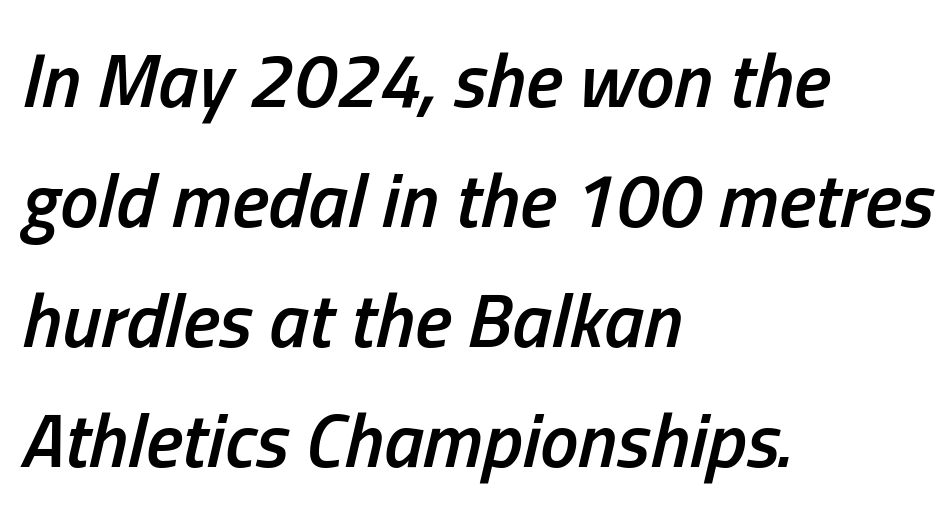
The image shows 77 px semibold, condensed type, italic (leaning right); set left-aligned, normal line spacing (1.56x), normal letter spacing, not underlined; low stroke contrast and a medium x-height.
